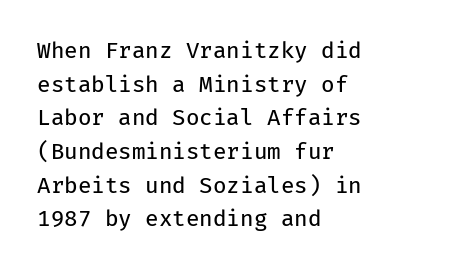
{"italic": "no", "bold": "no", "underline": "no", "align": "left", "line_spacing": "normal", "line_spacing_ratio": 1.53, "letter_spacing": "normal", "letter_spacing_em": 0.0, "glyph_px": 22}
